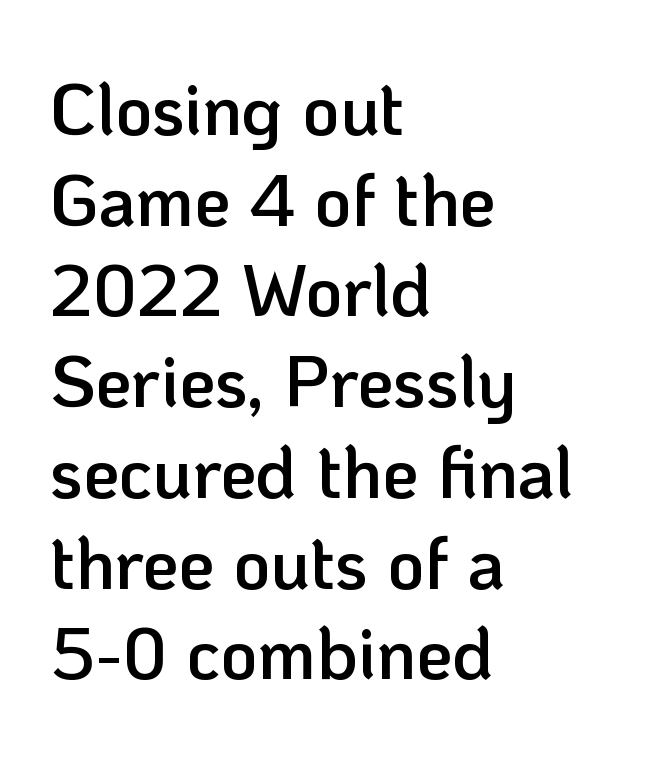
{"serif": "no", "italic": "no", "bold": "semi", "weight": "semibold", "width": "normal", "stroke_contrast": "low", "x_height": "medium", "monospaced": "no", "underline": "no", "align": "left", "line_spacing": "normal", "line_spacing_ratio": 1.26, "letter_spacing": "normal", "letter_spacing_em": 0.0, "glyph_px": 72}
